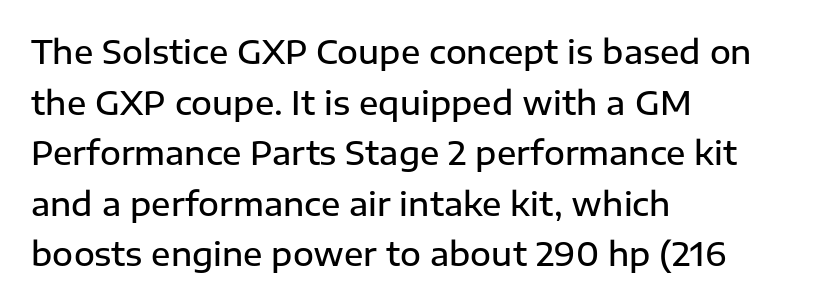
A sans-serif font was chosen for this passage. The specimen reads as upright at a glance. Stroke thickness is moderately raised; the sample reads as semibold. Here the designer chose a conventional face with non-uniform glyph widths. Unmarked baselines from the first word to the last.
